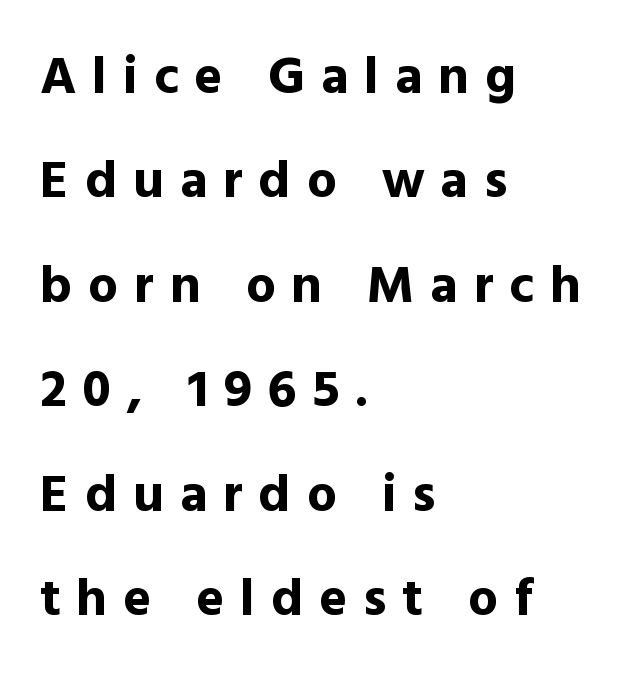
The image shows 53 px bold sans-serif type, upright; set left-aligned, loose line spacing (1.97x), unusually wide letter spacing (+0.3 em), not underlined; a medium x-height.
